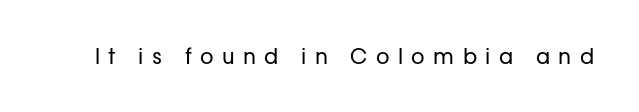
Q: Is the text bold? A: No.
Q: Is the text italic (slanted)? A: No, it is upright.
Q: Is the text underlined? A: No.
Q: Is the spacing between letters normal or unusually wide? A: Unusually wide.
